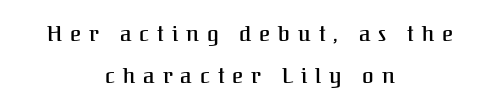
Q: Is the text italic (slanted)? A: No, it is upright.
Q: Is the text underlined? A: No.
Q: How is the paragraph aligned? A: Centered.
Q: Is the spacing between letters normal or unusually wide? A: Unusually wide.
Q: Is the spacing between lines tight, normal or loose? A: Loose.
